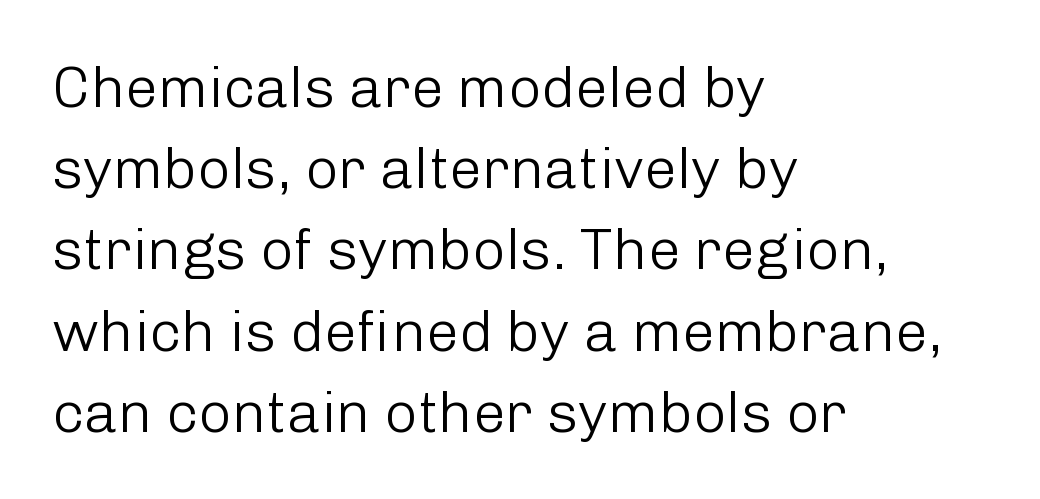
{"serif": "no", "italic": "no", "bold": "no", "weight": "light", "width": "normal", "stroke_contrast": "low", "x_height": "medium", "monospaced": "no", "underline": "no", "align": "left", "line_spacing": "normal", "line_spacing_ratio": 1.4, "letter_spacing": "normal", "letter_spacing_em": 0.0, "glyph_px": 58}
